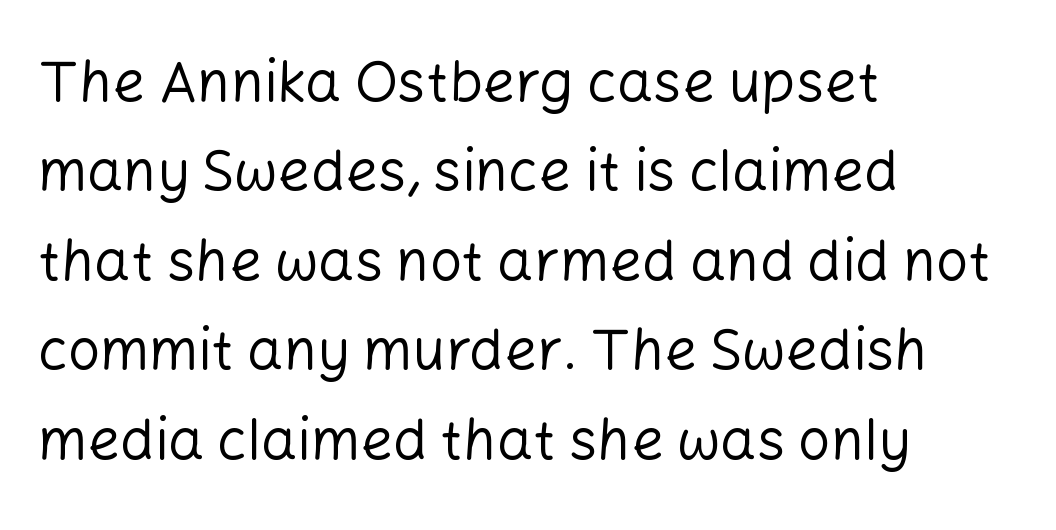
The image shows 57 px regular-weight sans-serif type, upright; set left-aligned, normal line spacing (1.57x), normal letter spacing, not underlined; low stroke contrast and a medium x-height.
